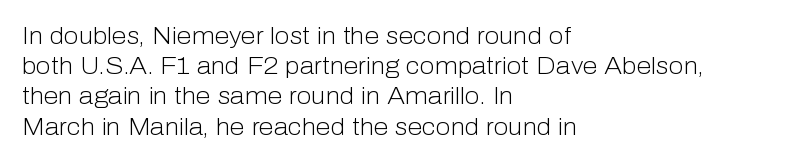
The image shows 24 px text type, upright; set left-aligned, normal line spacing (1.26x), normal letter spacing, not underlined.
